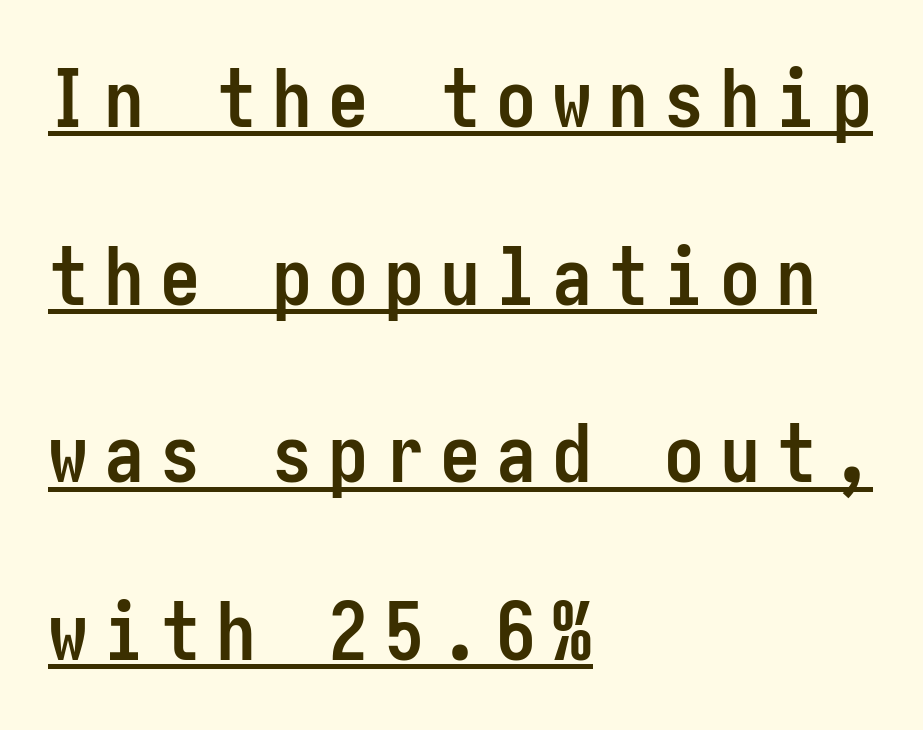
The image shows 80 px semibold, condensed sans-serif type, upright; set left-aligned, loose line spacing (2.22x), unusually wide letter spacing (+0.2 em), underlined; low stroke contrast and a medium x-height.
